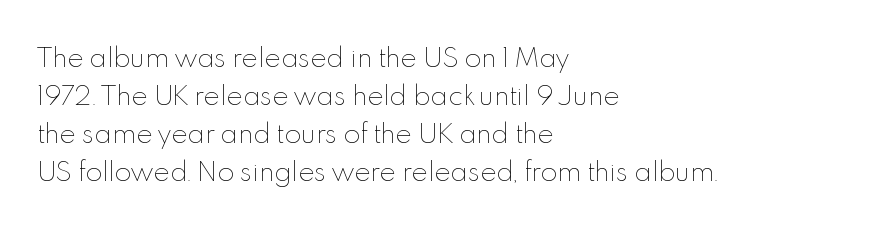
{"italic": "no", "bold": "no", "underline": "no", "align": "left", "line_spacing": "normal", "line_spacing_ratio": 1.52, "letter_spacing": "normal", "letter_spacing_em": 0.0, "glyph_px": 25}
